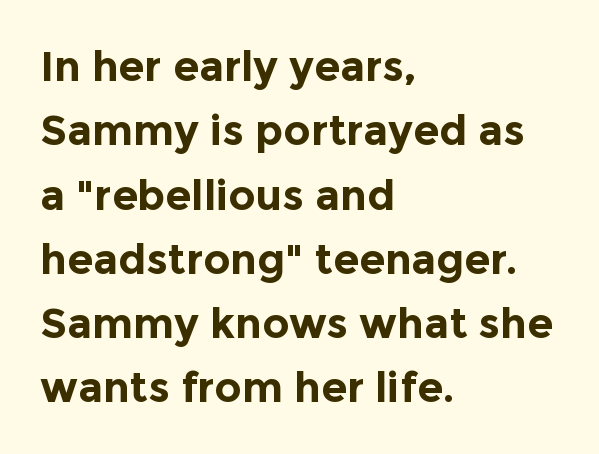
{"serif": "no", "italic": "no", "bold": "yes", "weight": "bold", "width": "normal", "x_height": "medium", "monospaced": "no", "underline": "no", "align": "left", "line_spacing": "normal", "line_spacing_ratio": 1.53, "letter_spacing": "normal", "letter_spacing_em": 0.0, "glyph_px": 42}
